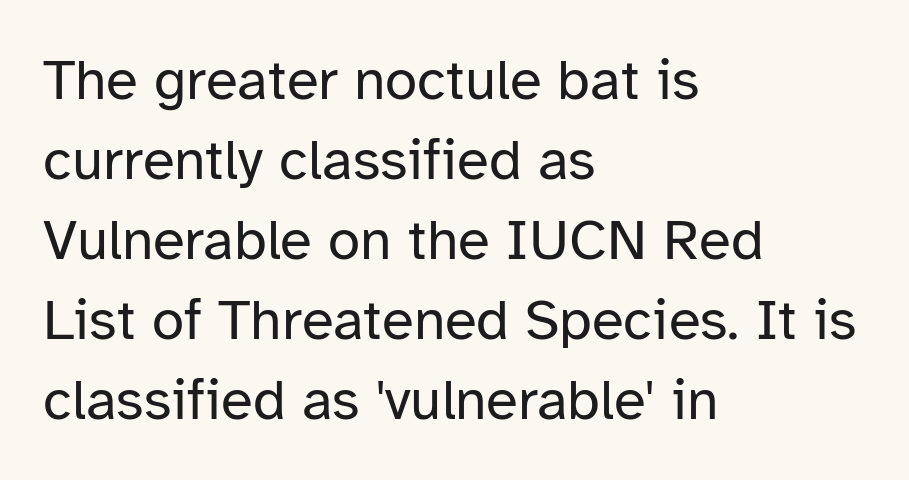
Q: Is the text bold? A: No.
Q: Is the text italic (slanted)? A: No, it is upright.
Q: Is the typeface a serif or a sans-serif typeface? A: Sans-serif.
Q: Is the text underlined? A: No.
Q: How is the paragraph aligned? A: Left-aligned.
Q: Is the spacing between letters normal or unusually wide? A: Normal.
Q: Is the spacing between lines tight, normal or loose? A: Normal.
Q: Width (condensed, normal, or wide)? A: Normal.
Q: Stroke contrast? A: Low.
Q: x-height? A: Medium.
Q: Monospaced? A: No.
